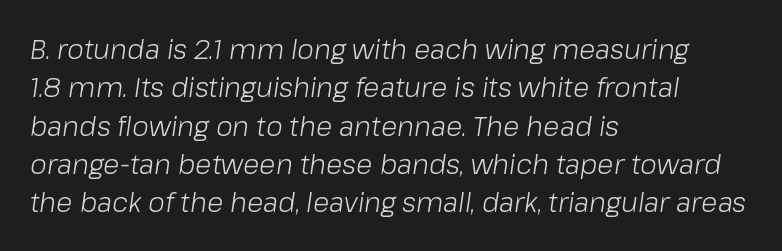
Compared with typical paragraphs, the rows here are spaced about the same. Letters rest on an invisible, unmarked baseline. A typesetter would mark this as italic. These lines are set flush left with a ragged right edge. Caption: face not bold, strokes unweighted.
